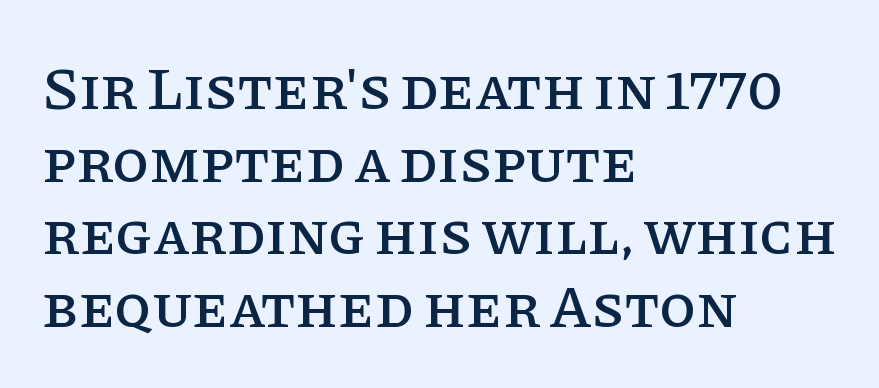
Note the varied advance widths — an 'i' is clearly narrower than an 'm'. Nobody touched the tracking dial on this one. Bare-footed words on every line. Observe the serifs anchoring each vertical stroke in this sample.
